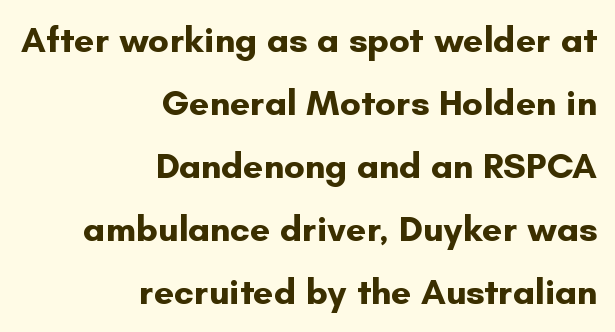
A flush-right, rag-left setting is used for this passage. The passage shown has conventional tracking throughout. The type sits square on the baseline with zero lean. You could not count columns in this text — the font is proportionally spaced. Check under the words: just untouched page. The typeface chosen for these lines omits serifs.
